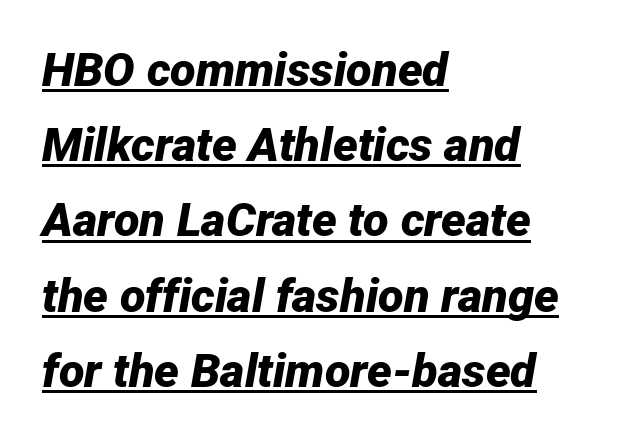
Q: Is the text bold? A: Yes.
Q: Is the text italic (slanted)? A: Yes, it leans right by about 12 degrees.
Q: Is the text underlined? A: Yes.
Q: How is the paragraph aligned? A: Left-aligned.
Q: Is the spacing between letters normal or unusually wide? A: Normal.
Q: Is the spacing between lines tight, normal or loose? A: Normal.
Q: Width (condensed, normal, or wide)? A: Normal.
Q: Stroke contrast? A: Low.
Q: x-height? A: Medium.
Q: Monospaced? A: No.
